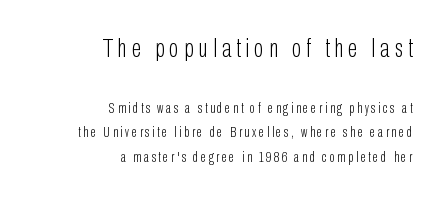
The image shows 26 px text type, upright; set right-aligned, line spacing 1.74x, not underlined; the first (top) block is 1.86x larger.
